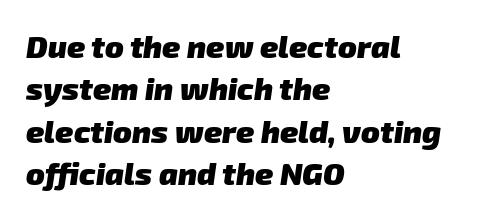
Quick note: underline off. Between one letter and the next there's only the usual sliver of space. Casual observation: everything's shoved over to the left. What weight is shown? A full bold with thick strokes. The rows are spaced the way most documents space them.
